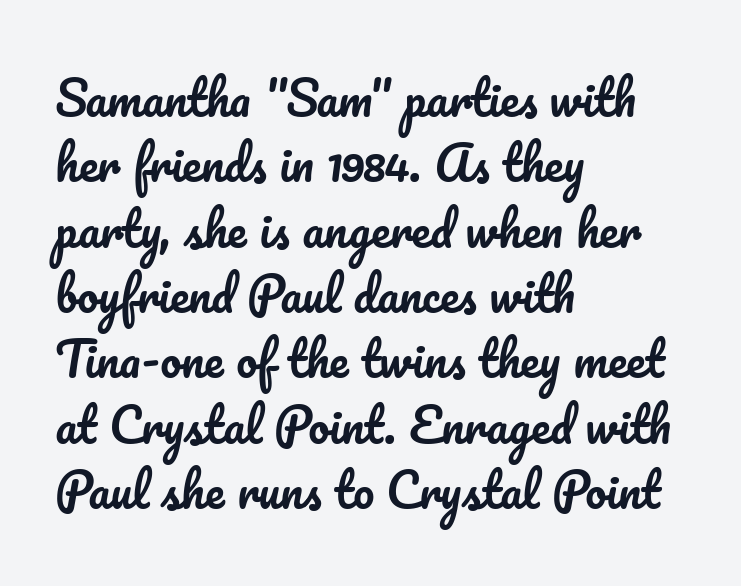
Q: Is the text italic (slanted)? A: Yes.
Q: Is the text underlined? A: No.
Q: How is the paragraph aligned? A: Left-aligned.
Q: Is the spacing between letters normal or unusually wide? A: Normal.
Q: Is the spacing between lines tight, normal or loose? A: Normal.
Q: Width (condensed, normal, or wide)? A: Normal.
Q: Stroke contrast? A: Low.
Q: x-height? A: Small.
Q: Monospaced? A: No.
